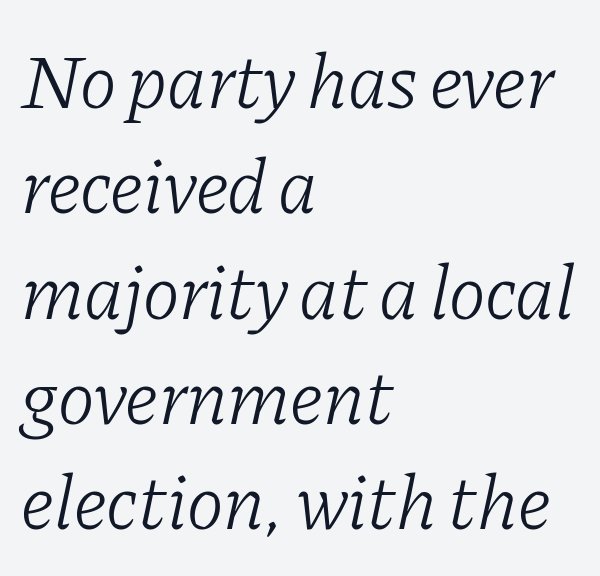
Q: Is the text bold? A: No.
Q: Is the text italic (slanted)? A: Yes, it leans right by about 11 degrees.
Q: Is the typeface a serif or a sans-serif typeface? A: Serif.
Q: Is the text underlined? A: No.
Q: How is the paragraph aligned? A: Left-aligned.
Q: Is the spacing between letters normal or unusually wide? A: Normal.
Q: Is the spacing between lines tight, normal or loose? A: Normal.
Q: Width (condensed, normal, or wide)? A: Normal.
Q: Stroke contrast? A: Low.
Q: x-height? A: Medium.
Q: Monospaced? A: No.
